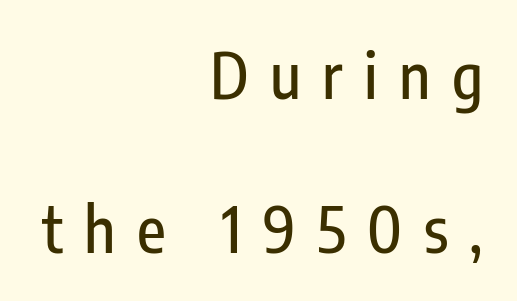
Ascenders rise straight up at ninety degrees. Which margin do the lines hug? The right one — the left edge is uneven. Line spacing here is loose. The face used here is proportionally spaced, like ordinary book or web type.
